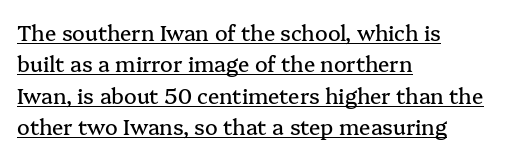
{"italic": "no", "underline": "yes", "align": "left", "line_spacing": "normal", "line_spacing_ratio": 1.49, "letter_spacing": "normal", "letter_spacing_em": 0.0, "glyph_px": 21}
